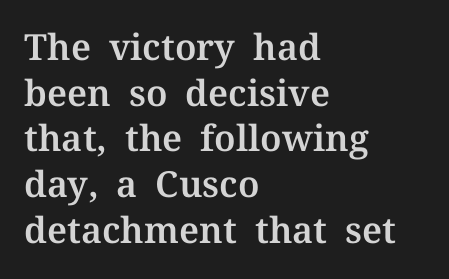
The image shows 36 px serif type, upright; set left-aligned, normal line spacing (1.27x), normal letter spacing, not underlined; medium stroke contrast and a medium x-height.
